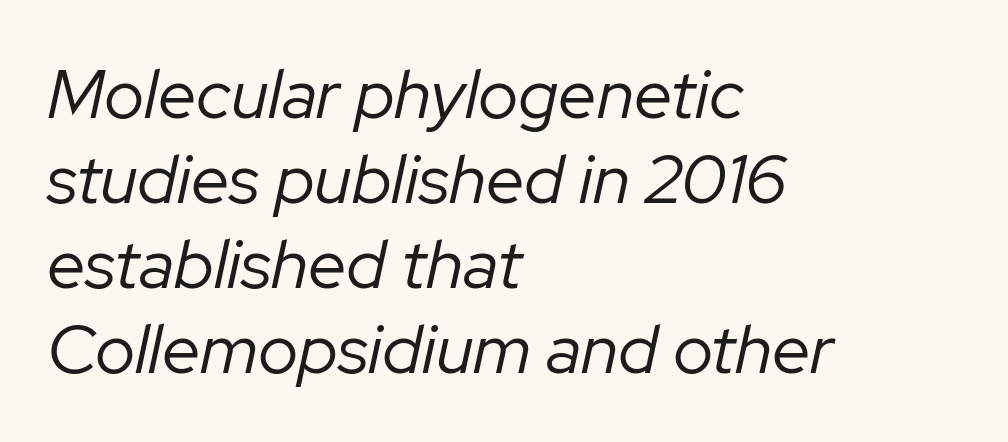
Honestly, there is no underline to notice here at all. Emphasis-style slanted type is in use. The face used here is proportionally spaced, like ordinary book or web type. The setting favours the left margin, as ordinary paragraphs usually do.
